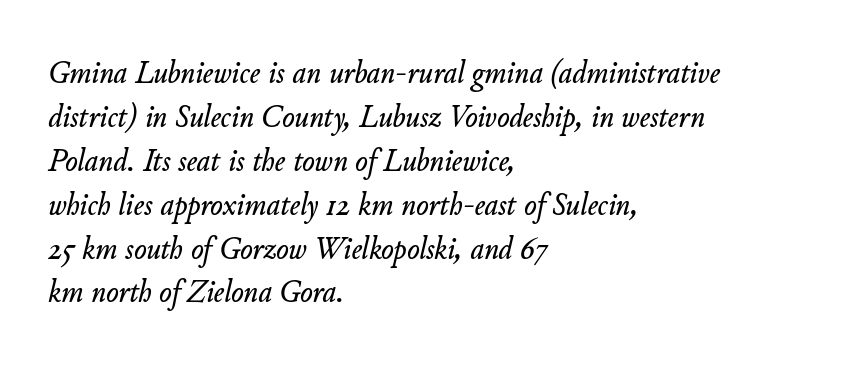
{"italic": "yes", "lean": "right", "slant_degrees": 11, "width": "normal", "stroke_contrast": "low", "x_height": "small", "monospaced": "no", "underline": "no", "align": "left", "line_spacing": "normal", "line_spacing_ratio": 1.33, "letter_spacing": "normal", "letter_spacing_em": 0.0, "glyph_px": 33}
